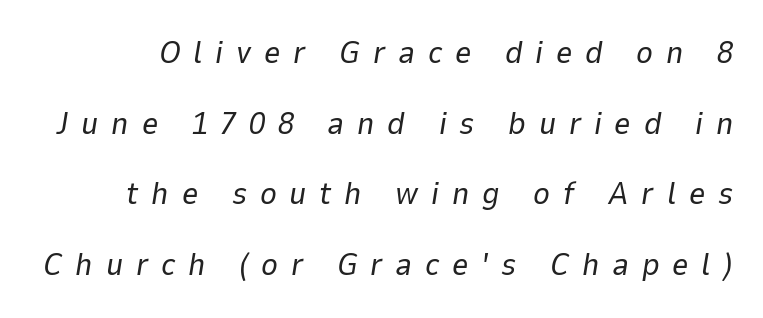
The image shows 32 px regular-weight type, italic (leaning right); set loose line spacing (2.21x), unusually wide letter spacing (+0.4 em), not underlined; low stroke contrast and a medium x-height.
